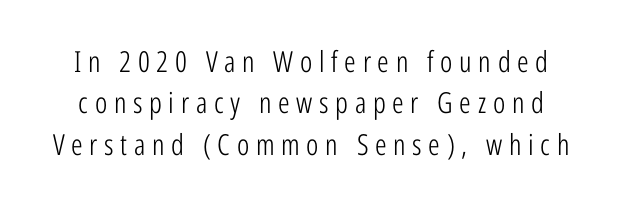
{"serif": "no", "italic": "no", "bold": "no", "weight": "light", "width": "condensed", "stroke_contrast": "low", "x_height": "medium", "monospaced": "no", "underline": "no", "line_spacing": "normal", "line_spacing_ratio": 1.43, "letter_spacing": "wide", "letter_spacing_em": 0.23, "glyph_px": 29}
